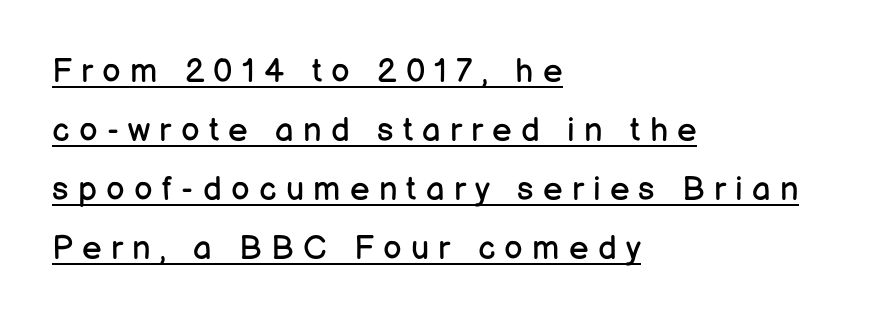
The rendering uses natural spacing where letterforms have individual widths. Typographically, this falls in the sans-serif category. There is plenty of visible air inserted between adjacent glyphs. Horizontal alignment here is leftward, the default for most running prose. Somebody hit Ctrl+U on this one — the words are underlined.
